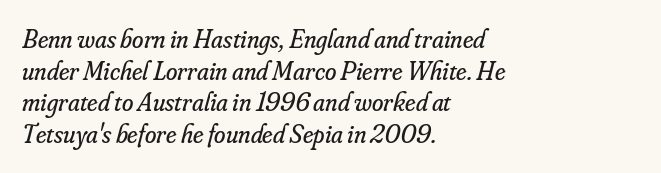
The gaps between neighbouring characters are ordinary and unremarkable. This is not heavy type; no bold has been used. The rendering anchors every line to the left-hand side. The words here are not underlined. The axis of the letterforms is tilted away from vertical.
